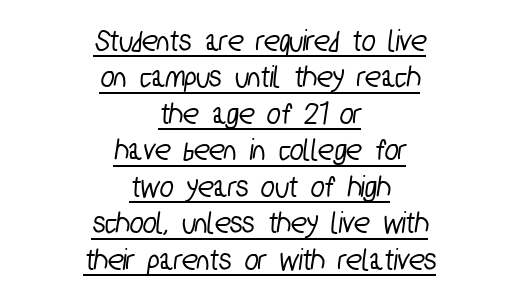
Q: Is the typeface a serif or a sans-serif typeface? A: Sans-serif.
Q: Is the text underlined? A: Yes.
Q: How is the paragraph aligned? A: Centered.
Q: Is the spacing between letters normal or unusually wide? A: Normal.
Q: Is the spacing between lines tight, normal or loose? A: Tight.
Q: Width (condensed, normal, or wide)? A: Condensed.
Q: Stroke contrast? A: Low.
Q: x-height? A: Medium.
Q: Monospaced? A: No.
